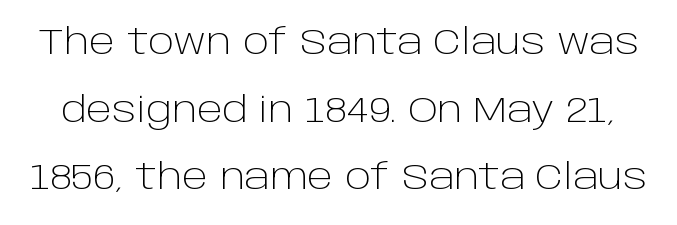
The image shows 35 px light sans-serif type, upright; set loose line spacing (1.93x), normal letter spacing, not underlined; low stroke contrast and a large x-height.
